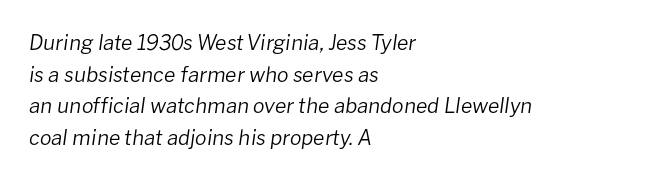
Honestly, the letter spacing is just normal — you wouldn't notice it. Leading matches the norm, producing a regular column. No letter is thick-stroked: the sample isn't bold. Posture: slanted.
